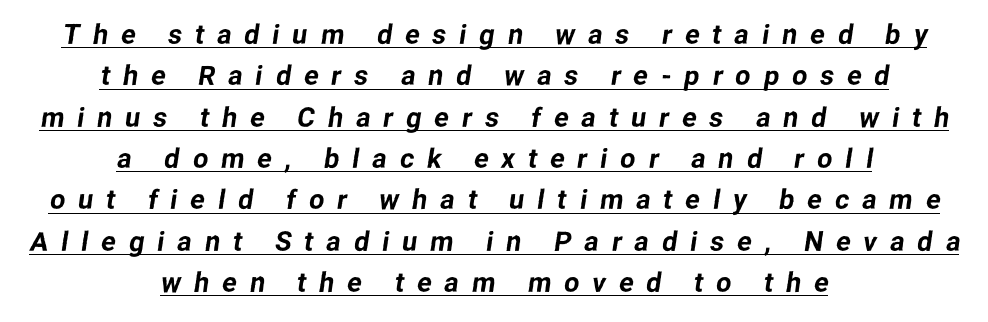
Q: Is the text underlined? A: Yes.
Q: How is the paragraph aligned? A: Centered.
Q: Is the spacing between letters normal or unusually wide? A: Unusually wide.
Q: Is the spacing between lines tight, normal or loose? A: Normal.
